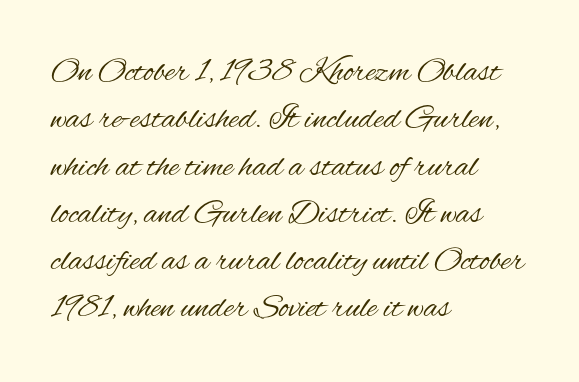
Q: Is the text bold? A: No.
Q: Is the text italic (slanted)? A: Yes.
Q: Is the typeface a serif or a sans-serif typeface? A: Sans-serif.
Q: Is the text underlined? A: No.
Q: How is the paragraph aligned? A: Left-aligned.
Q: Is the spacing between letters normal or unusually wide? A: Normal.
Q: Is the spacing between lines tight, normal or loose? A: Normal.
Q: Width (condensed, normal, or wide)? A: Condensed.
Q: Stroke contrast? A: Medium.
Q: x-height? A: Small.
Q: Monospaced? A: No.
